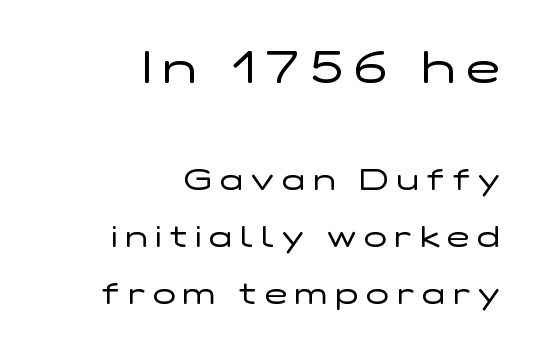
Q: Is the text bold? A: No.
Q: Is the text italic (slanted)? A: No, it is upright.
Q: Is the typeface a serif or a sans-serif typeface? A: Sans-serif.
Q: Is the text underlined? A: No.
Q: How is the paragraph aligned? A: Right-aligned.
Q: Is the spacing between letters normal or unusually wide? A: Unusually wide.
Q: Is the spacing between lines tight, normal or loose? A: Loose.
Q: Which block of text is set in a larger size, the first (top) or the second (bottom)? A: The first (top) one.
Q: Width (condensed, normal, or wide)? A: Wide.
Q: Stroke contrast? A: Low.
Q: x-height? A: Medium.
Q: Monospaced? A: No.
